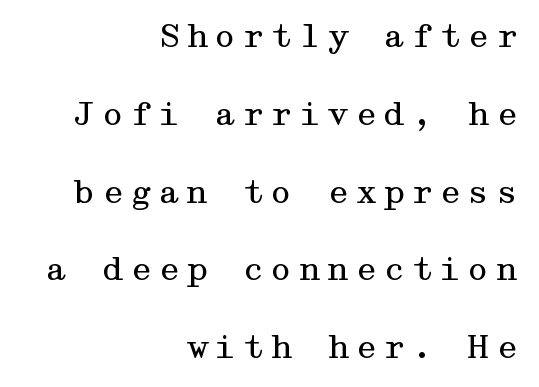
Q: Is the text bold? A: No.
Q: Is the text italic (slanted)? A: No, it is upright.
Q: Is the typeface a serif or a sans-serif typeface? A: Serif.
Q: Is the text underlined? A: No.
Q: How is the paragraph aligned? A: Right-aligned.
Q: Is the spacing between lines tight, normal or loose? A: Loose.
Q: Width (condensed, normal, or wide)? A: Wide.
Q: Stroke contrast? A: Medium.
Q: x-height? A: Medium.
